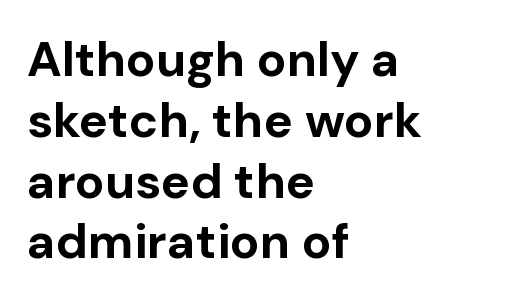
Q: Is the text bold? A: Yes.
Q: Is the text italic (slanted)? A: No, it is upright.
Q: Is the typeface a serif or a sans-serif typeface? A: Sans-serif.
Q: Is the text underlined? A: No.
Q: How is the paragraph aligned? A: Left-aligned.
Q: Is the spacing between letters normal or unusually wide? A: Normal.
Q: Width (condensed, normal, or wide)? A: Normal.
Q: Stroke contrast? A: Low.
Q: x-height? A: Medium.
Q: Monospaced? A: No.
